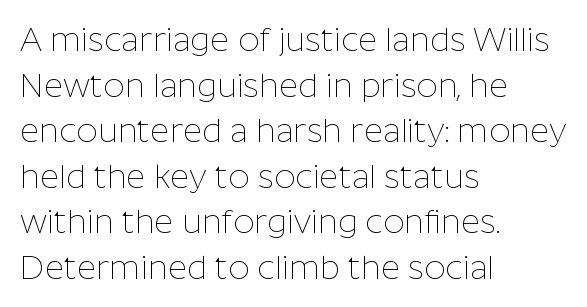
The image shows 33 px thin sans-serif type, upright; set left-aligned, normal line spacing (1.38x), normal letter spacing, not underlined; low stroke contrast and a medium x-height.
